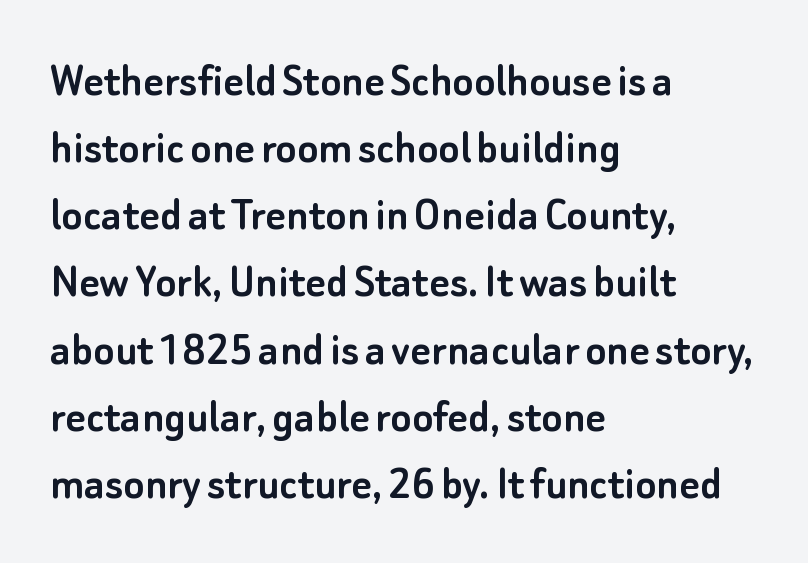
One-word summary of the alignment: left. Do the characters align in a grid? No, the font is proportional. The rows are spaced the way most documents space them. How are the letters spaced? Ordinarily, with no added tracking.
